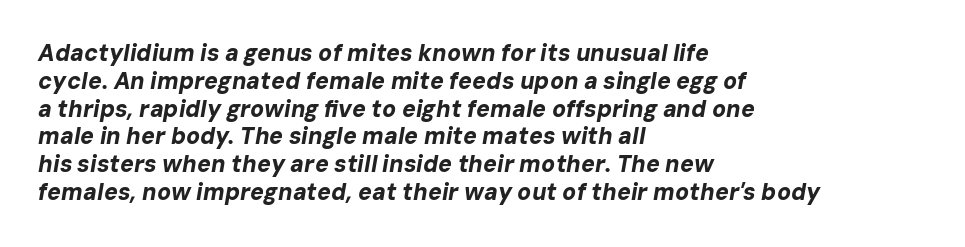
Clear beneath every line of the passage. Posture: slanted. These lines keep a tight, regular rhythm from letter to letter. The setting favours the left margin, as ordinary paragraphs usually do. Heavy-handed strokes throughout: this text is bold.
